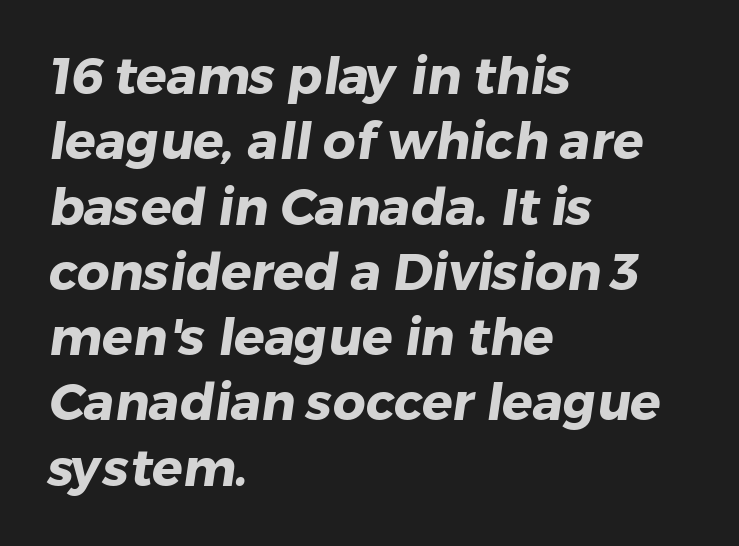
The image shows 51 px heavy sans-serif type; set left-aligned, normal line spacing (1.28x), normal letter spacing, not underlined; low stroke contrast and a medium x-height.
